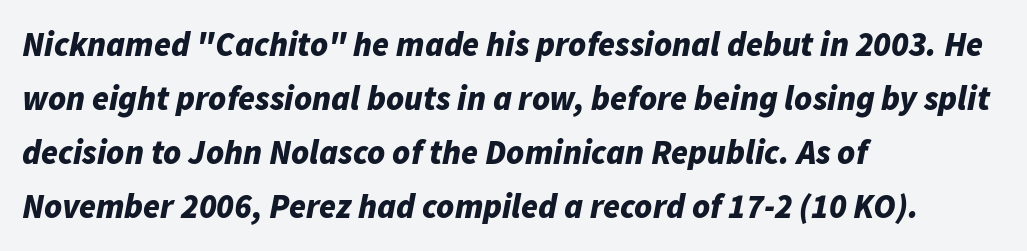
{"italic": "yes", "lean": "right", "slant_degrees": 11, "bold": "yes", "weight": "bold", "width": "normal", "stroke_contrast": "low", "x_height": "medium", "monospaced": "no", "underline": "no", "align": "left", "line_spacing": "normal", "line_spacing_ratio": 1.59, "letter_spacing": "normal", "letter_spacing_em": 0.0, "glyph_px": 34}
